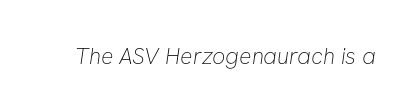
Between one letter and the next there's only the usual sliver of space. Weight: in the light-to-regular range. This rendering features lettering with no underline.
